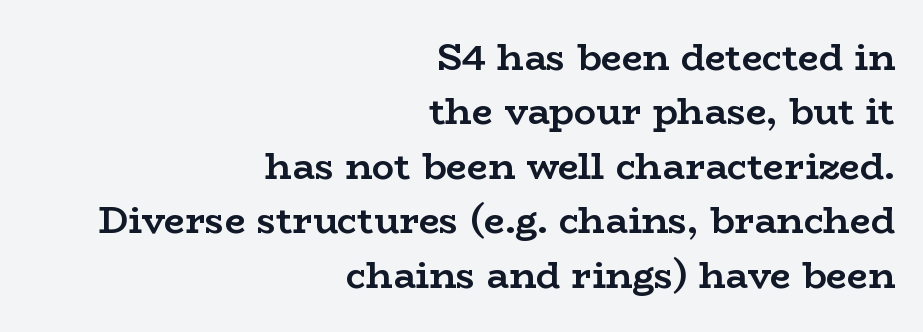
The image shows 37 px semibold, wide serif type, upright; set right-aligned, normal line spacing (1.47x), normal letter spacing, not underlined; low stroke contrast and a medium x-height.
